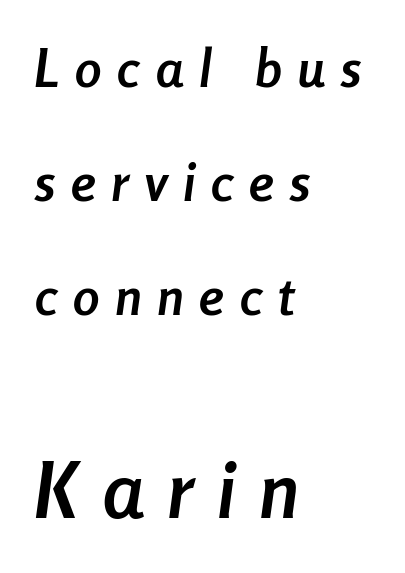
The image shows 79 px semibold, condensed type, italic (leaning right); set left-aligned, loose line spacing (2.15x), unusually wide letter spacing (+0.3 em), not underlined; the second (bottom) block is 1.49x larger; low stroke contrast and a medium x-height.
